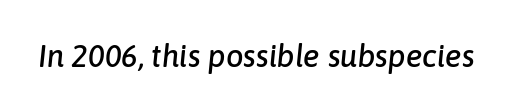
{"italic": "yes", "lean": "right", "slant_degrees": 6, "width": "normal", "stroke_contrast": "low", "x_height": "medium", "monospaced": "no", "underline": "no", "letter_spacing": "normal", "letter_spacing_em": 0.0, "glyph_px": 31}
